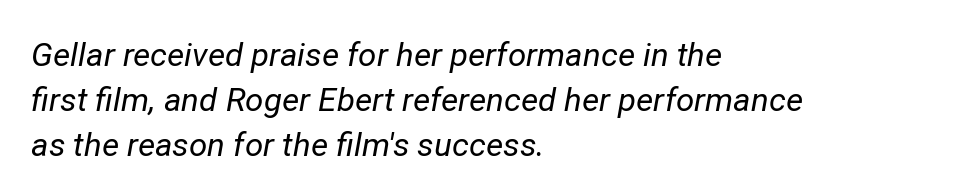
The image shows 33 px regular-weight type, italic (leaning right); set left-aligned, normal line spacing (1.36x), normal letter spacing, not underlined; low stroke contrast and a medium x-height.
